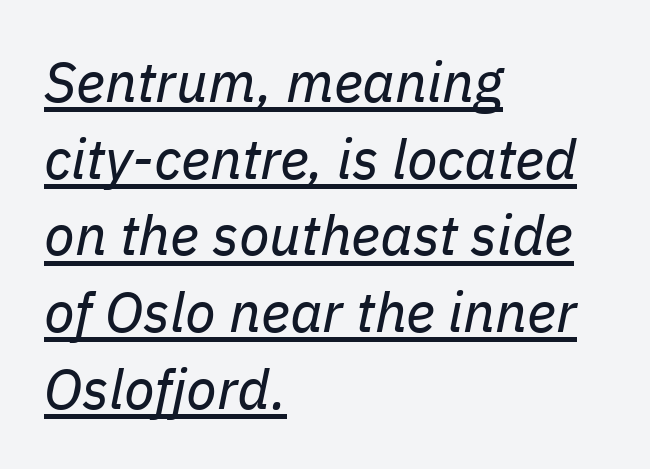
The image shows 56 px regular-weight type, italic (leaning right); set left-aligned, normal line spacing (1.37x), normal letter spacing, underlined; low stroke contrast and a medium x-height.
